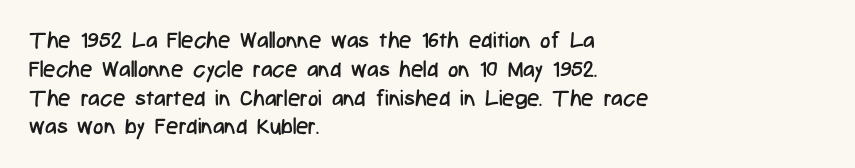
Q: Is the text bold? A: No.
Q: Is the text italic (slanted)? A: No, it is upright.
Q: Is the text underlined? A: No.
Q: How is the paragraph aligned? A: Left-aligned.
Q: Is the spacing between letters normal or unusually wide? A: Normal.
Q: Is the spacing between lines tight, normal or loose? A: Normal.
